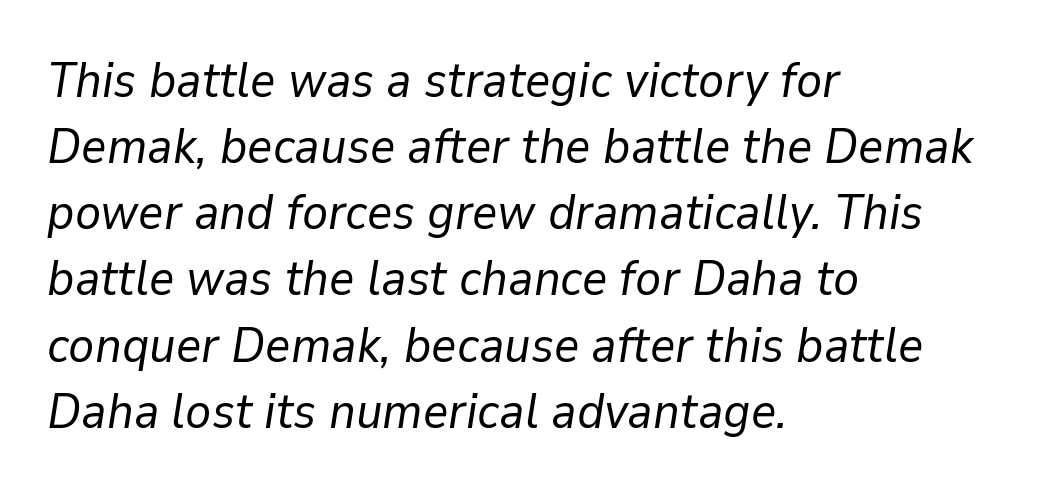
The image shows 49 px regular-weight type, italic (leaning right); set left-aligned, normal line spacing (1.35x), normal letter spacing, not underlined; low stroke contrast and a medium x-height.
